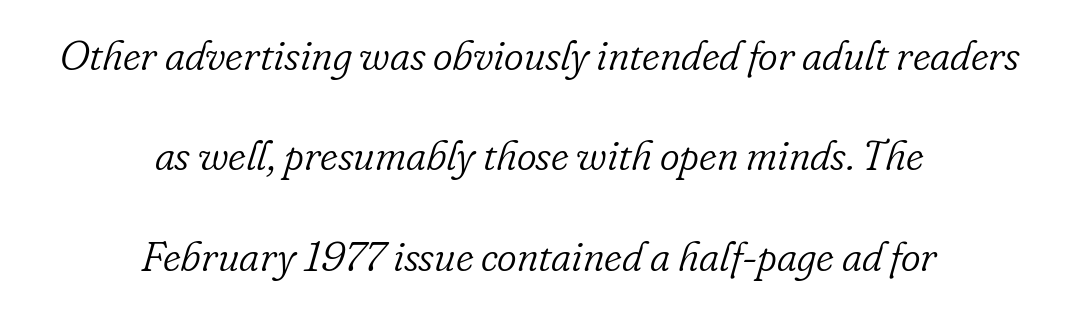
{"serif": "yes", "italic": "yes", "lean": "right", "slant_degrees": 16, "bold": "no", "weight": "light", "width": "normal", "stroke_contrast": "low", "x_height": "small", "monospaced": "no", "underline": "no", "align": "center", "line_spacing": "loose", "line_spacing_ratio": 2.39, "letter_spacing": "normal", "letter_spacing_em": 0.0, "glyph_px": 42}
